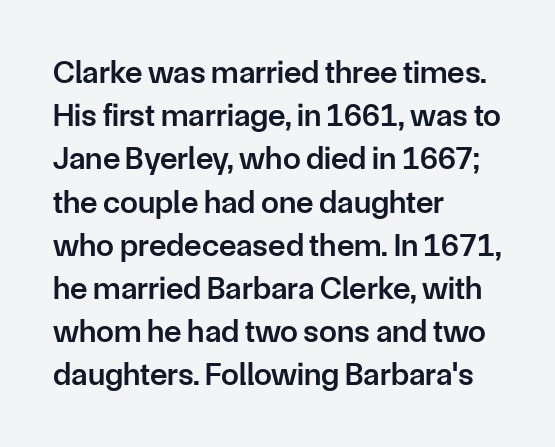
Q: Is the text bold? A: Semi-bold.
Q: Is the text italic (slanted)? A: No, it is upright.
Q: Is the typeface a serif or a sans-serif typeface? A: Sans-serif.
Q: Is the text underlined? A: No.
Q: How is the paragraph aligned? A: Left-aligned.
Q: Is the spacing between letters normal or unusually wide? A: Normal.
Q: Is the spacing between lines tight, normal or loose? A: Normal.
Q: Width (condensed, normal, or wide)? A: Normal.
Q: Stroke contrast? A: Low.
Q: x-height? A: Medium.
Q: Monospaced? A: No.
